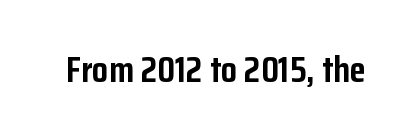
Q: Is the text bold? A: Yes.
Q: Is the text italic (slanted)? A: No, it is upright.
Q: Is the typeface a serif or a sans-serif typeface? A: Sans-serif.
Q: Is the text underlined? A: No.
Q: Is the spacing between letters normal or unusually wide? A: Normal.
Q: Width (condensed, normal, or wide)? A: Condensed.
Q: Stroke contrast? A: Low.
Q: x-height? A: Medium.
Q: Monospaced? A: No.
